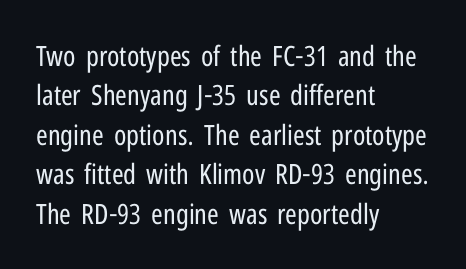
Each letter keeps its own natural width here, so spacing adapts to shape. Is there any slant? The stems are plumb. The strip under each line holds only bare page. The line-height multiplier appears to be the usual default.
